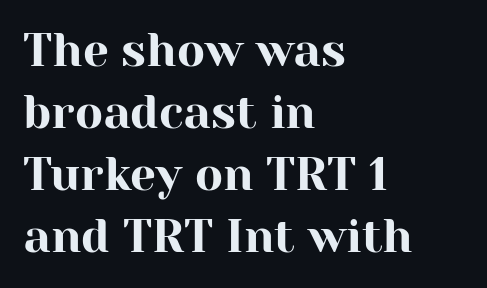
The tracking reads as untouched default to a designer's eye. In terms of leading, this rendering sits right in the middle. Looks like regular typesetting: each glyph gets only the width it needs. Upright lettering throughout. Caption: multi-line text, flush left, ragged right. Little horizontal feet cap the strokes, marking this as serif type.
